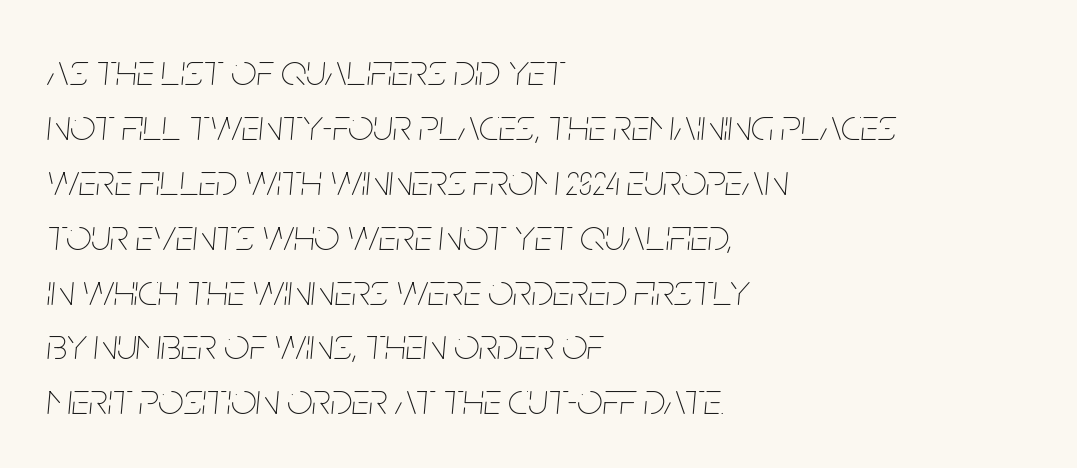
{"italic": "yes", "lean": "right", "slant_degrees": 5, "bold": "no", "weight": "thin", "width": "condensed", "stroke_contrast": "low", "x_height": "large", "monospaced": "no", "underline": "no", "align": "left", "line_spacing_ratio": 1.22, "letter_spacing": "normal", "letter_spacing_em": 0.0, "glyph_px": 45}
